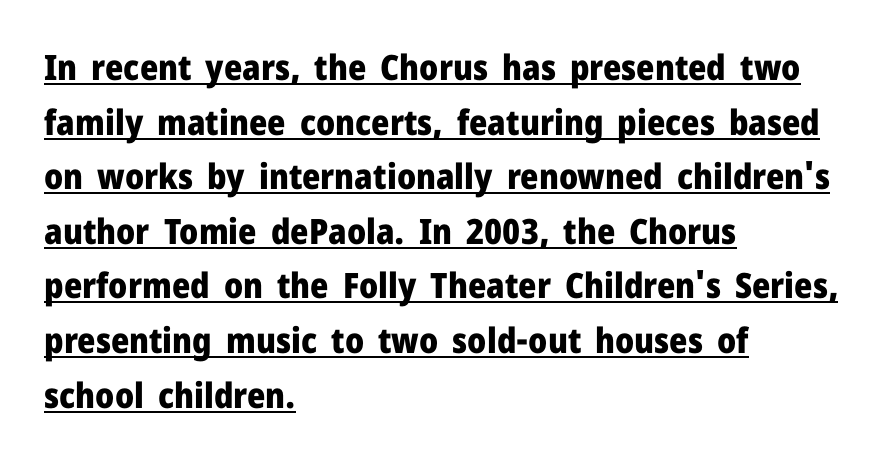
Unlike a traditional serif, this face leaves its strokes unadorned. The rendering uses natural spacing where letterforms have individual widths. Do the letters lean? They stand straight. The passage is arranged the way most books set body copy — flush left. This is heavy type, rendered in bold.
